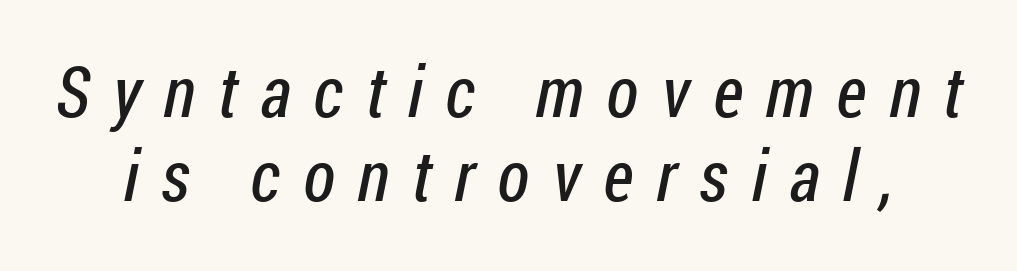
{"serif": "no", "bold": "no", "weight": "regular", "width": "condensed", "stroke_contrast": "low", "x_height": "medium", "monospaced": "no", "underline": "no", "line_spacing_ratio": 1.19, "letter_spacing": "wide", "letter_spacing_em": 0.32, "glyph_px": 71}
